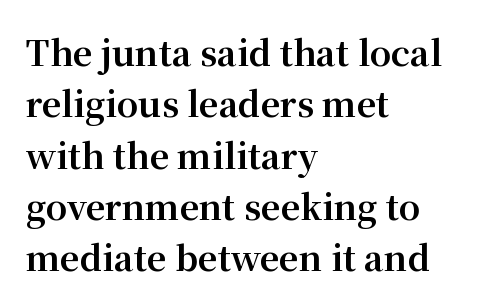
{"serif": "yes", "italic": "no", "bold": "yes", "weight": "bold", "width": "normal", "stroke_contrast": "medium", "x_height": "medium", "monospaced": "no", "underline": "no", "align": "left", "line_spacing": "normal", "line_spacing_ratio": 1.51, "letter_spacing": "normal", "letter_spacing_em": 0.0, "glyph_px": 34}
